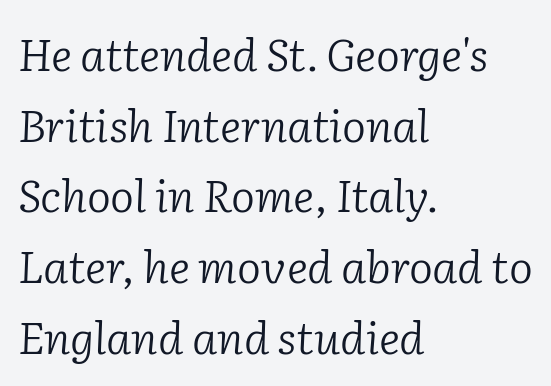
Q: Is the text bold? A: No.
Q: Is the text italic (slanted)? A: Yes, it leans right by about 2 degrees.
Q: Is the typeface a serif or a sans-serif typeface? A: Serif.
Q: Is the text underlined? A: No.
Q: How is the paragraph aligned? A: Left-aligned.
Q: Is the spacing between letters normal or unusually wide? A: Normal.
Q: Is the spacing between lines tight, normal or loose? A: Normal.
Q: Width (condensed, normal, or wide)? A: Normal.
Q: Stroke contrast? A: Low.
Q: x-height? A: Medium.
Q: Monospaced? A: No.
